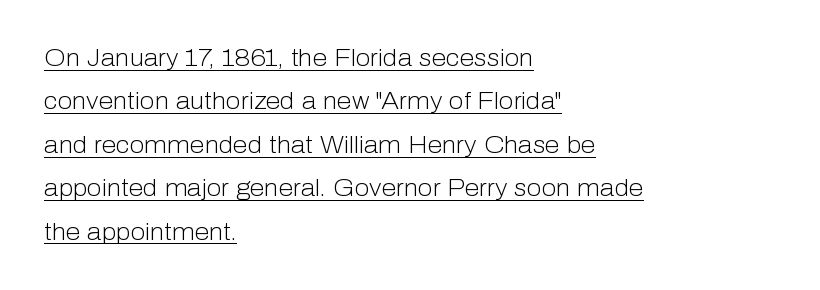
Q: Is the text bold? A: No.
Q: Is the text italic (slanted)? A: No, it is upright.
Q: Is the text underlined? A: Yes.
Q: How is the paragraph aligned? A: Left-aligned.
Q: Is the spacing between letters normal or unusually wide? A: Normal.
